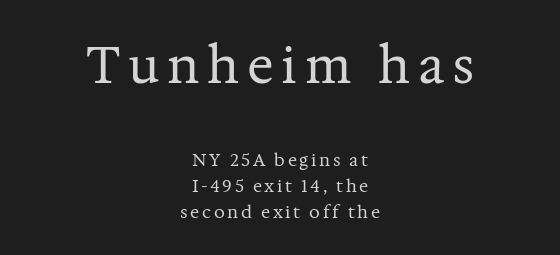
The image shows 50 px regular-weight serif type, upright; set centered, normal line spacing (1.52x), not underlined; the first (top) block is 2.94x larger; medium stroke contrast and a medium x-height.
